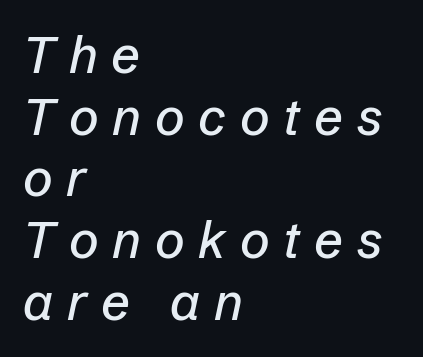
The image shows 51 px text type, italic (leaning right); set left-aligned, line spacing 1.21x, unusually wide letter spacing (+0.27 em), not underlined; low stroke contrast and a medium x-height.
